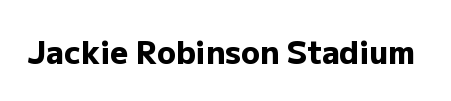
Q: Is the text bold? A: Yes.
Q: Is the text italic (slanted)? A: No, it is upright.
Q: Is the typeface a serif or a sans-serif typeface? A: Sans-serif.
Q: Is the text underlined? A: No.
Q: Is the spacing between letters normal or unusually wide? A: Normal.
Q: Width (condensed, normal, or wide)? A: Normal.
Q: Stroke contrast? A: Low.
Q: x-height? A: Medium.
Q: Monospaced? A: No.
